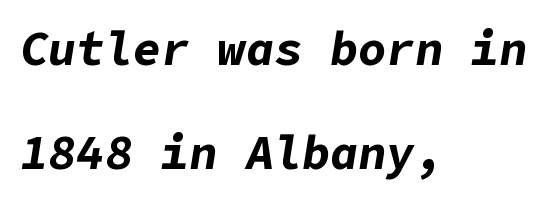
Q: Is the text bold? A: Yes.
Q: Is the text italic (slanted)? A: Yes, it leans right by about 9 degrees.
Q: Is the text underlined? A: No.
Q: How is the paragraph aligned? A: Left-aligned.
Q: Is the spacing between letters normal or unusually wide? A: Normal.
Q: Is the spacing between lines tight, normal or loose? A: Loose.
Q: Width (condensed, normal, or wide)? A: Normal.
Q: Stroke contrast? A: Low.
Q: x-height? A: Medium.
